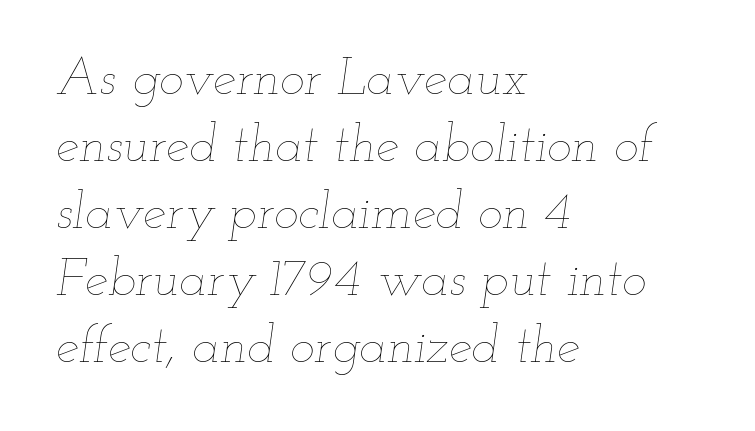
{"italic": "yes", "lean": "right", "slant_degrees": 12, "bold": "no", "weight": "thin", "width": "wide", "stroke_contrast": "low", "x_height": "small", "monospaced": "no", "underline": "no", "align": "left", "line_spacing": "normal", "line_spacing_ratio": 1.29, "letter_spacing": "normal", "letter_spacing_em": 0.0, "glyph_px": 52}
